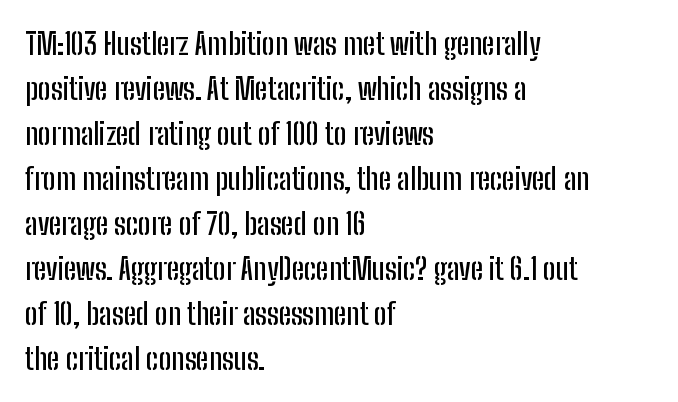
{"serif": "no", "italic": "no", "width": "condensed", "stroke_contrast": "low", "x_height": "medium", "monospaced": "no", "underline": "no", "align": "left", "line_spacing": "normal", "line_spacing_ratio": 1.5, "letter_spacing": "normal", "letter_spacing_em": 0.0, "glyph_px": 30}
